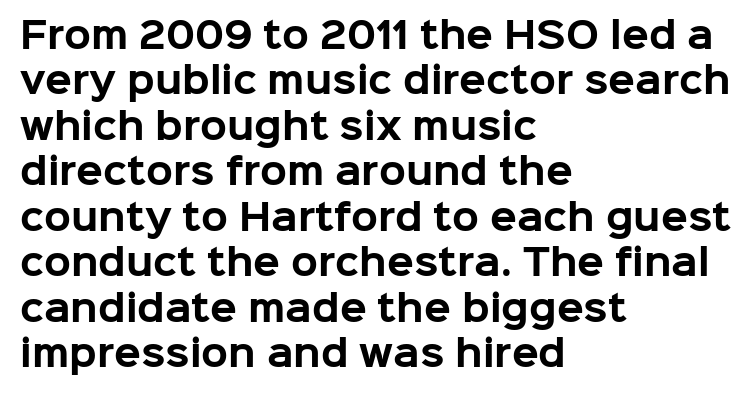
Bare-footed words on every line. The designer left line spacing at the default. Each word holds together tightly as a unit, with standard inter-letter gaps. Is there any slant? The stems are plumb. Here the designer chose a conventional face with non-uniform glyph widths.
